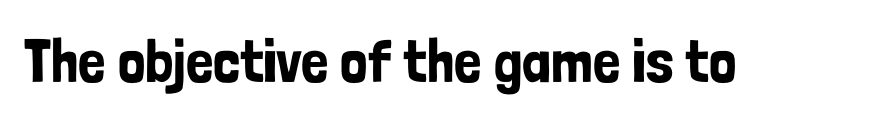
The image shows 61 px condensed sans-serif type, upright; set normal letter spacing, not underlined; low stroke contrast and a medium x-height.
